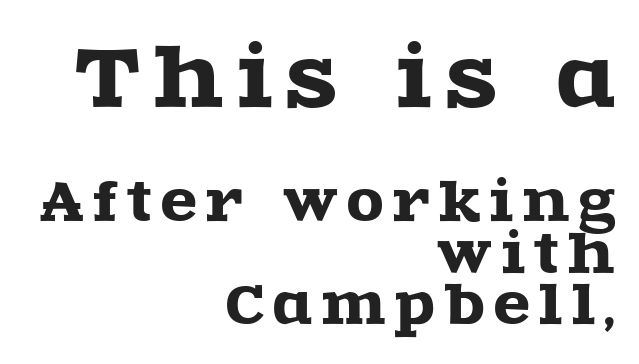
Check the space under the baseline: it is left empty. Short and long lines alike share a common ending point at right. Italic? Not at all — the glyphs are vertical. Looks like regular typesetting: each glyph gets only the width it needs.
